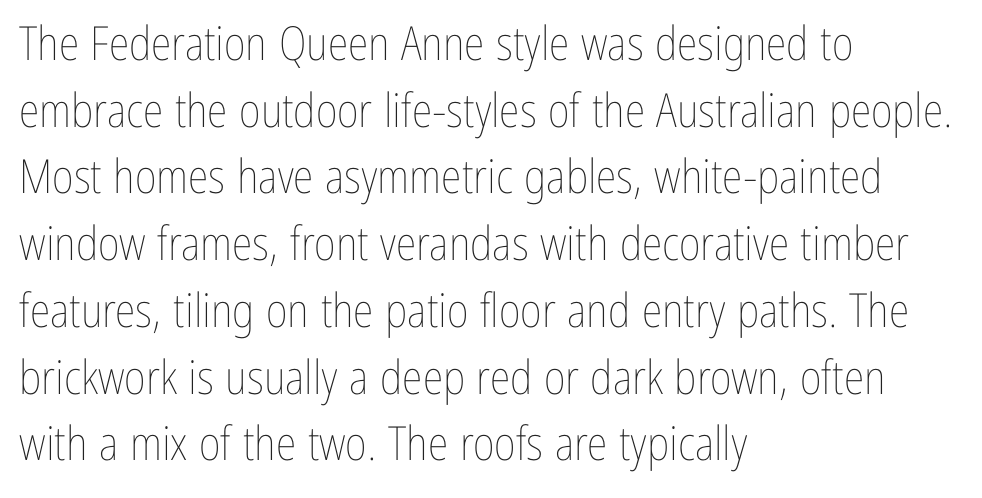
{"italic": "no", "bold": "no", "weight": "thin", "width": "condensed", "stroke_contrast": "low", "x_height": "medium", "monospaced": "no", "underline": "no", "align": "left", "line_spacing": "normal", "line_spacing_ratio": 1.42, "letter_spacing": "normal", "letter_spacing_em": 0.0, "glyph_px": 47}
